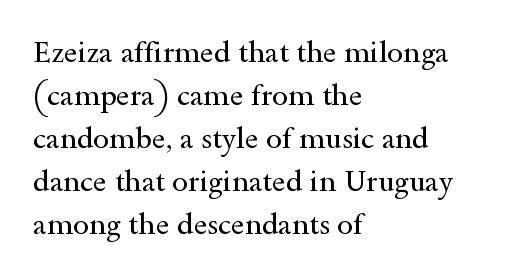
The image shows 29 px regular-weight, wide serif type, upright; set left-aligned, normal line spacing (1.48x), normal letter spacing, not underlined; a small x-height.
